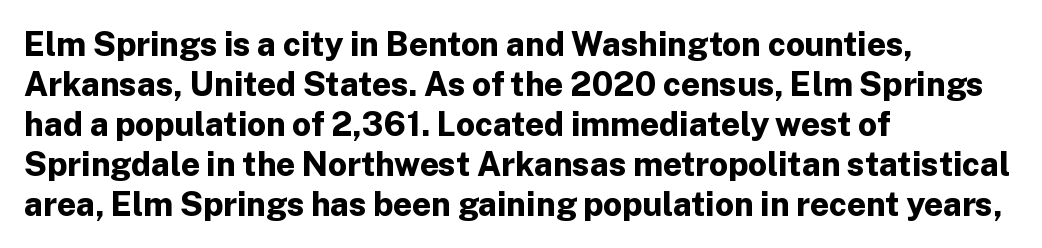
The image shows 33 px bold sans-serif type, upright; set left-aligned, line spacing 1.21x, normal letter spacing, not underlined; low stroke contrast and a medium x-height.
